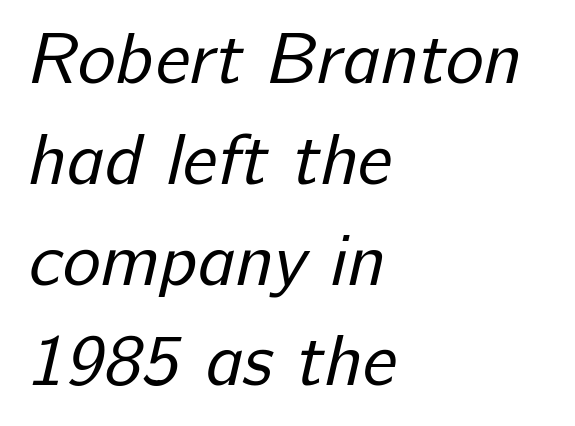
The area under the type is left untouched. Observe the absence of serifs on each vertical stroke in this sample. Left-aligned paragraph, ragged on the right. Compared with typical paragraphs, the rows here are spaced about the same. No extra ink here — the face is not bold. The face used here is proportionally spaced, like ordinary book or web type.
